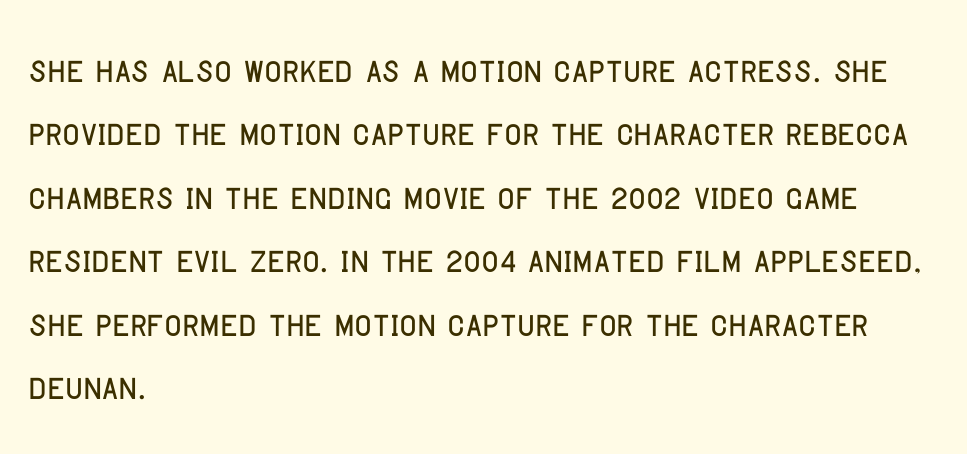
Every row of glyphs begins at an identical x-position on the left. This sample uses a sans-serif face. You could not count columns in this text — the font is proportionally spaced. Underline: absent.
